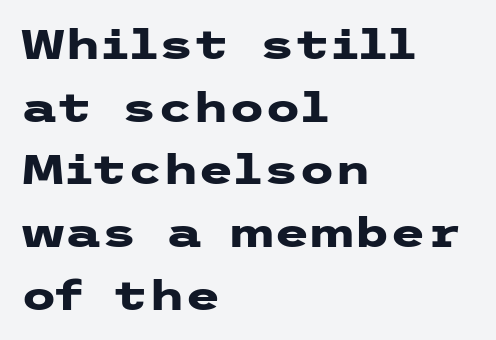
Q: Is the text bold? A: Yes.
Q: Is the text italic (slanted)? A: No, it is upright.
Q: Is the typeface a serif or a sans-serif typeface? A: Sans-serif.
Q: Is the text underlined? A: No.
Q: How is the paragraph aligned? A: Left-aligned.
Q: Is the spacing between letters normal or unusually wide? A: Normal.
Q: Is the spacing between lines tight, normal or loose? A: Normal.
Q: Width (condensed, normal, or wide)? A: Wide.
Q: Stroke contrast? A: Low.
Q: x-height? A: Medium.
